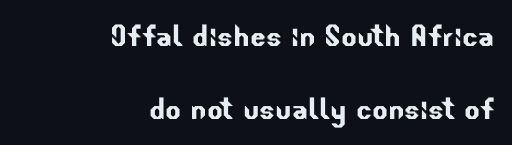
Q: Is the typeface a serif or a sans-serif typeface? A: Sans-serif.
Q: Is the text underlined? A: No.
Q: How is the paragraph aligned? A: Right-aligned.
Q: Is the spacing between letters normal or unusually wide? A: Normal.
Q: Is the spacing between lines tight, normal or loose? A: Loose.
Q: Width (condensed, normal, or wide)? A: Normal.
Q: Stroke contrast? A: Low.
Q: x-height? A: Small.
Q: Monospaced? A: No.
